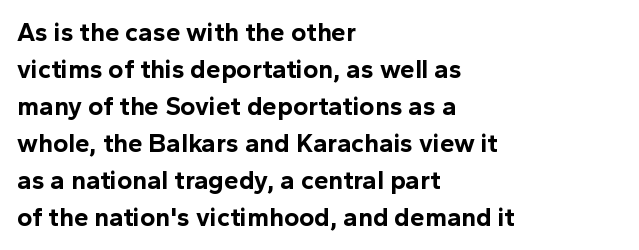
{"italic": "no", "bold": "yes", "underline": "no", "align": "left", "line_spacing": "normal", "line_spacing_ratio": 1.42, "letter_spacing": "normal", "letter_spacing_em": 0.0, "glyph_px": 26}
